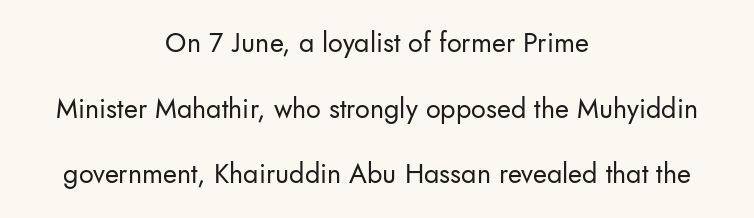
Honestly, the rows look like they've been pulled way apart. Alignment: centered. How are the letters spaced? Ordinarily, with no added tracking. The font's upright variant was chosen for this text.
